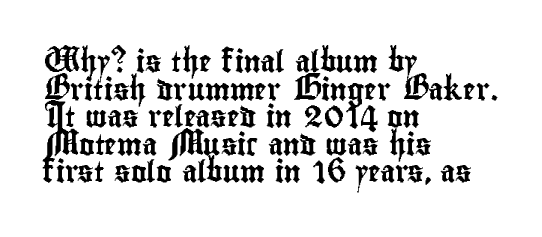
{"italic": "no", "underline": "no", "align": "left", "line_spacing": "normal", "line_spacing_ratio": 1.31, "letter_spacing": "normal", "letter_spacing_em": 0.0, "glyph_px": 21}
